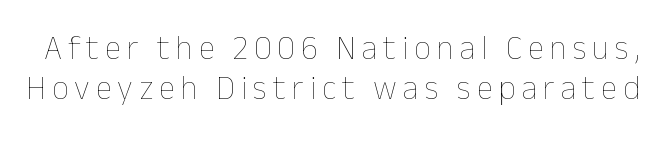
Weight class: somewhere from thin through regular. The glyphs are unaccompanied by any horizontal stroke below them. This sample has the flowing, uneven cadence of proportional lettering. The typography opts for an upright posture over an oblique one.
